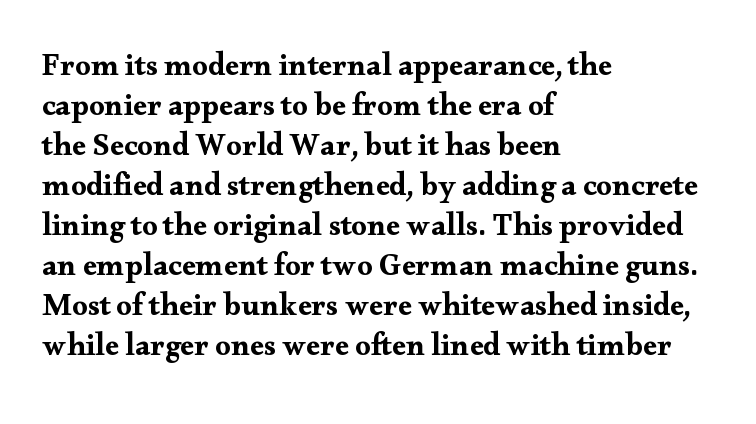
Q: Is the text italic (slanted)? A: No, it is upright.
Q: Is the typeface a serif or a sans-serif typeface? A: Serif.
Q: Is the text underlined? A: No.
Q: How is the paragraph aligned? A: Left-aligned.
Q: Is the spacing between letters normal or unusually wide? A: Normal.
Q: Is the spacing between lines tight, normal or loose? A: Normal.
Q: Width (condensed, normal, or wide)? A: Wide.
Q: Stroke contrast? A: Medium.
Q: x-height? A: Small.
Q: Monospaced? A: No.
